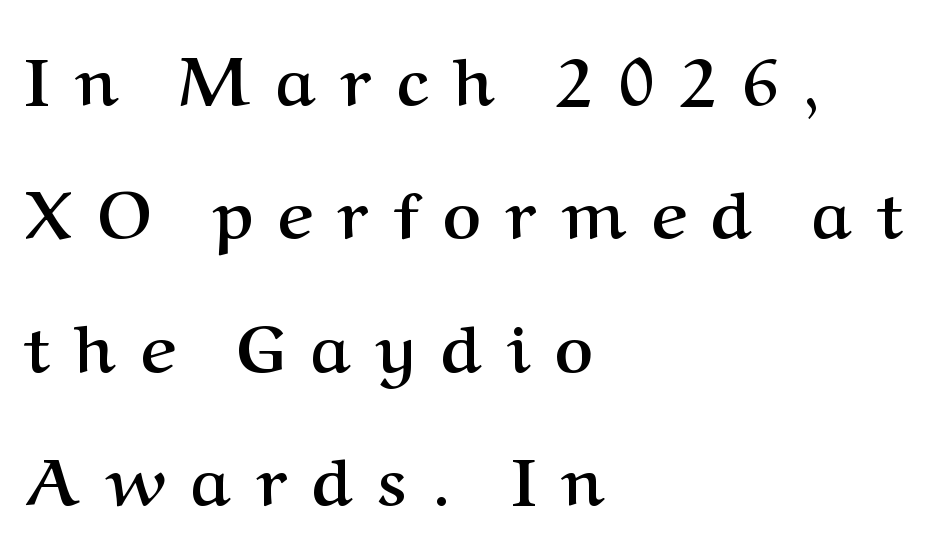
{"serif": "yes", "italic": "no", "bold": "yes", "weight": "semibold", "width": "normal", "stroke_contrast": "medium", "x_height": "medium", "monospaced": "no", "underline": "no", "align": "left", "line_spacing": "loose", "line_spacing_ratio": 2.02, "letter_spacing": "wide", "letter_spacing_em": 0.39, "glyph_px": 66}
